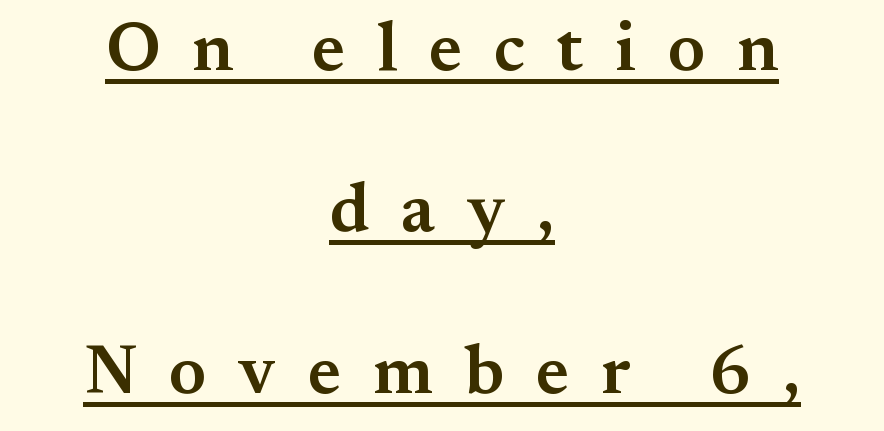
Q: Is the text bold? A: Semi-bold.
Q: Is the text italic (slanted)? A: No, it is upright.
Q: Is the typeface a serif or a sans-serif typeface? A: Serif.
Q: Is the text underlined? A: Yes.
Q: How is the paragraph aligned? A: Centered.
Q: Is the spacing between letters normal or unusually wide? A: Unusually wide.
Q: Is the spacing between lines tight, normal or loose? A: Loose.
Q: Width (condensed, normal, or wide)? A: Normal.
Q: Stroke contrast? A: Medium.
Q: x-height? A: Small.
Q: Monospaced? A: No.
